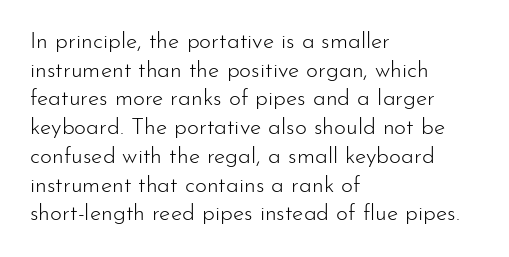
{"italic": "no", "bold": "no", "underline": "no", "align": "left", "line_spacing": "normal", "line_spacing_ratio": 1.25, "letter_spacing": "normal", "letter_spacing_em": 0.0, "glyph_px": 23}
